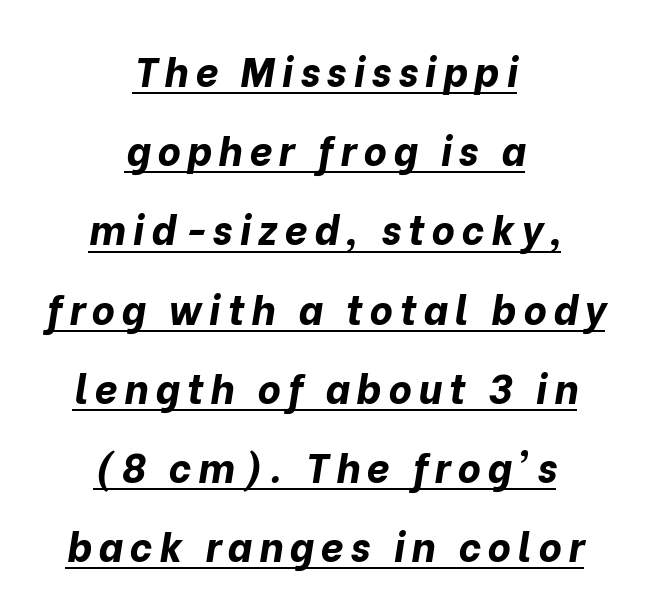
Q: Is the text bold? A: Yes.
Q: Is the text italic (slanted)? A: Yes, it leans right by about 10 degrees.
Q: Is the text underlined? A: Yes.
Q: How is the paragraph aligned? A: Centered.
Q: Is the spacing between lines tight, normal or loose? A: Loose.
Q: Width (condensed, normal, or wide)? A: Normal.
Q: Stroke contrast? A: Low.
Q: x-height? A: Medium.
Q: Monospaced? A: No.
